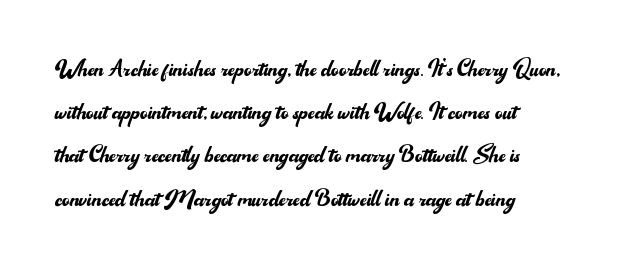
Q: Is the text bold? A: No.
Q: Is the text italic (slanted)? A: Yes.
Q: Is the typeface a serif or a sans-serif typeface? A: Sans-serif.
Q: Is the text underlined? A: No.
Q: How is the paragraph aligned? A: Left-aligned.
Q: Is the spacing between letters normal or unusually wide? A: Normal.
Q: Is the spacing between lines tight, normal or loose? A: Normal.
Q: Width (condensed, normal, or wide)? A: Normal.
Q: Stroke contrast? A: Medium.
Q: x-height? A: Small.
Q: Monospaced? A: No.
